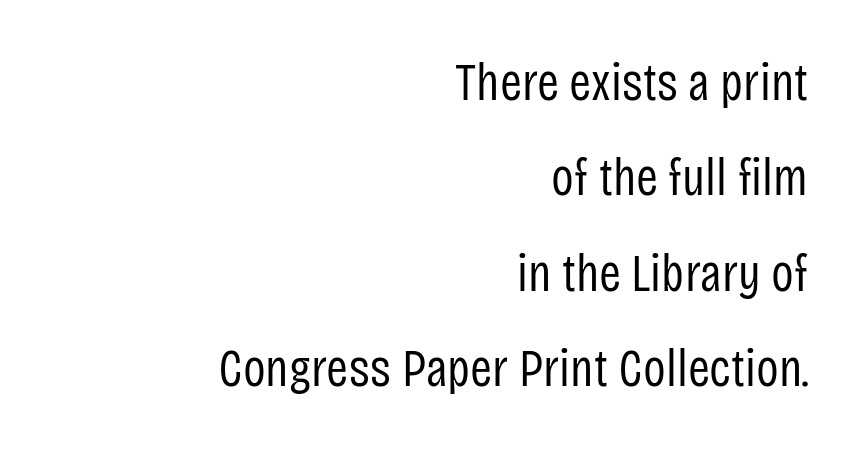
{"serif": "no", "italic": "no", "bold": "no", "weight": "regular", "width": "condensed", "stroke_contrast": "low", "x_height": "large", "monospaced": "no", "underline": "no", "align": "right", "line_spacing_ratio": 1.8, "letter_spacing": "normal", "letter_spacing_em": 0.0, "glyph_px": 53}
